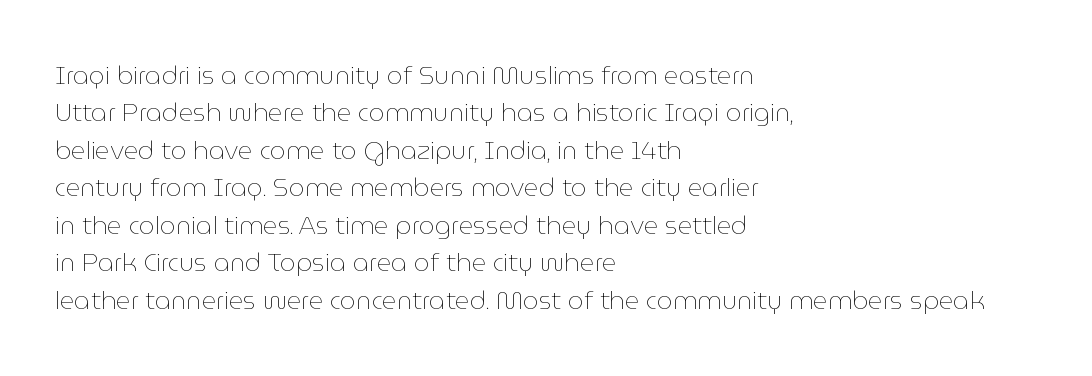
Q: Is the text bold? A: No.
Q: Is the text italic (slanted)? A: No, it is upright.
Q: Is the text underlined? A: No.
Q: How is the paragraph aligned? A: Left-aligned.
Q: Is the spacing between letters normal or unusually wide? A: Normal.
Q: Is the spacing between lines tight, normal or loose? A: Normal.
